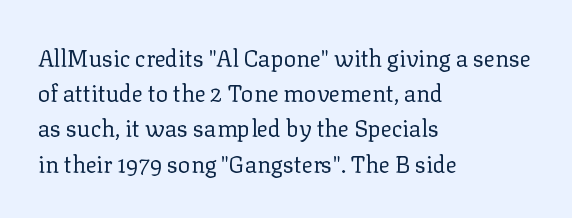
The image shows 23 px text type, upright; set left-aligned, normal line spacing (1.53x), normal letter spacing, not underlined.
